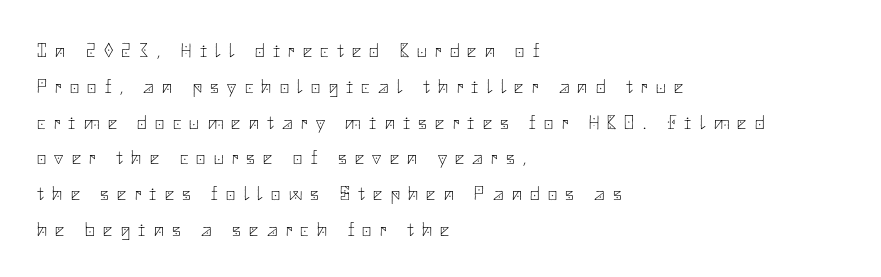
Q: Is the text bold? A: No.
Q: Is the text italic (slanted)? A: No, it is upright.
Q: Is the text underlined? A: No.
Q: How is the paragraph aligned? A: Left-aligned.
Q: Is the spacing between letters normal or unusually wide? A: Unusually wide.
